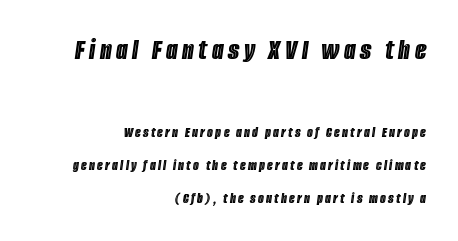
The image shows 30 px condensed type, italic (leaning right); set right-aligned, loose line spacing (2.22x), not underlined; the first (top) block is 2.0x larger; a large x-height.
